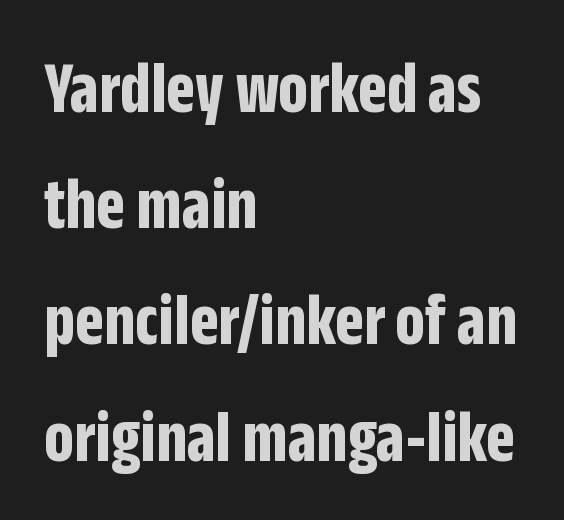
The image shows 75 px bold, condensed sans-serif type, upright; set left-aligned, normal line spacing (1.55x), normal letter spacing, not underlined; low stroke contrast and a large x-height.
